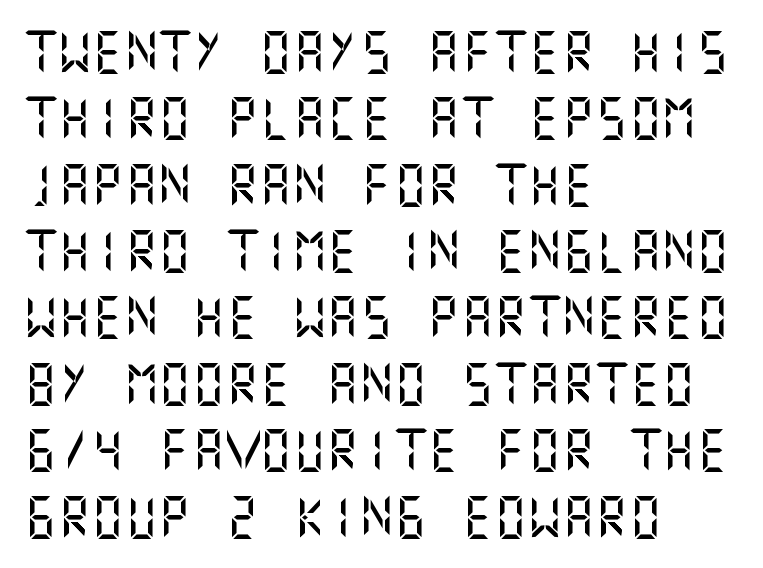
The image shows 42 px sans-serif type, upright; set left-aligned, normal line spacing (1.58x), normal letter spacing, not underlined; medium stroke contrast and a large x-height.
